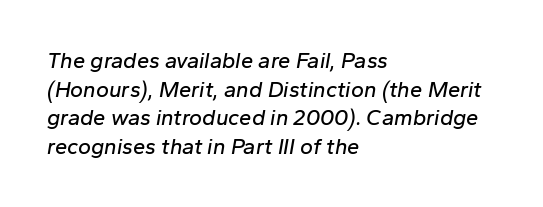
The image shows 22 px text type, italic (leaning right); set left-aligned, normal line spacing (1.3x), normal letter spacing, not underlined.
